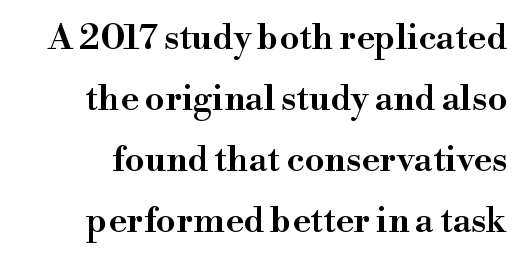
Q: Is the text italic (slanted)? A: No, it is upright.
Q: Is the typeface a serif or a sans-serif typeface? A: Serif.
Q: Is the text underlined? A: No.
Q: Is the spacing between letters normal or unusually wide? A: Normal.
Q: Width (condensed, normal, or wide)? A: Wide.
Q: Stroke contrast? A: High.
Q: x-height? A: Small.
Q: Monospaced? A: No.
